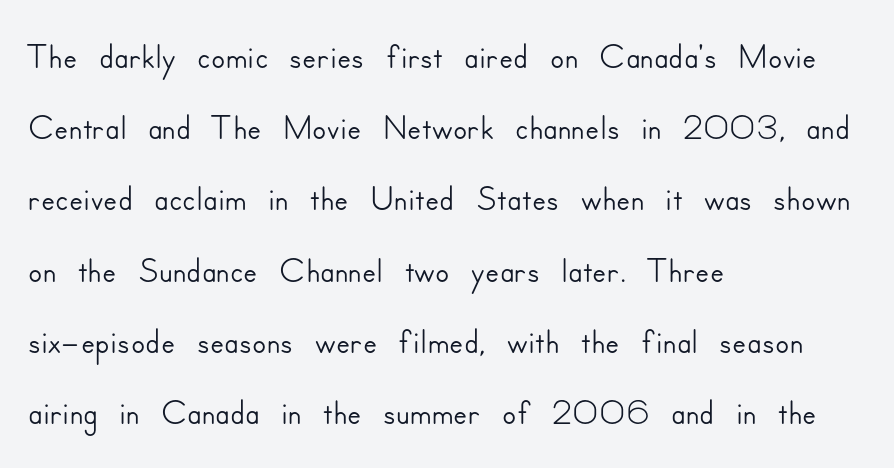
Q: Is the text italic (slanted)? A: No, it is upright.
Q: Is the typeface a serif or a sans-serif typeface? A: Sans-serif.
Q: Is the text underlined? A: No.
Q: How is the paragraph aligned? A: Left-aligned.
Q: Is the spacing between letters normal or unusually wide? A: Normal.
Q: Is the spacing between lines tight, normal or loose? A: Normal.
Q: Width (condensed, normal, or wide)? A: Normal.
Q: Stroke contrast? A: Low.
Q: x-height? A: Small.
Q: Monospaced? A: No.
